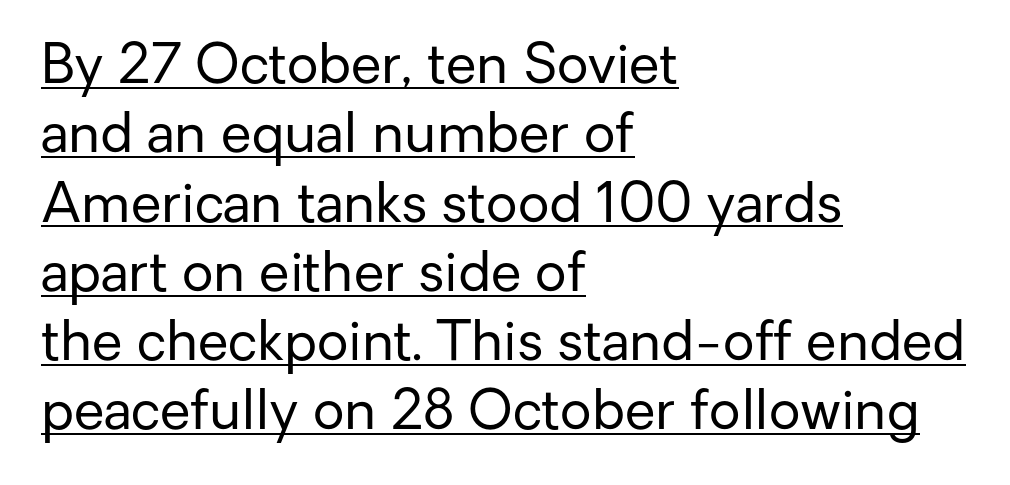
The axis of the letterforms is exactly vertical. Compared with a centered layout, this one pins lines to the left instead. Has an underline been added? It has. Nope, no serifs anywhere on these letters.
